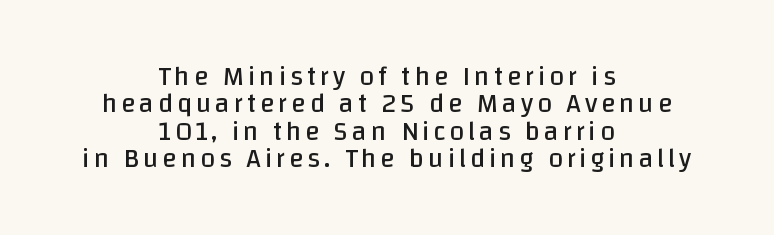
{"italic": "no", "bold": "no", "underline": "no", "align": "center", "line_spacing": "tight", "line_spacing_ratio": 1.01, "glyph_px": 27}
